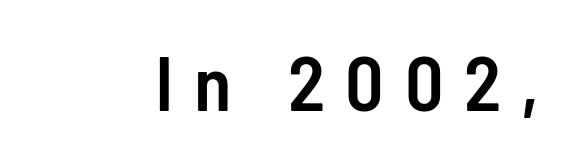
Q: Is the text bold? A: Semi-bold.
Q: Is the text italic (slanted)? A: No, it is upright.
Q: Is the typeface a serif or a sans-serif typeface? A: Sans-serif.
Q: Is the text underlined? A: No.
Q: Is the spacing between letters normal or unusually wide? A: Unusually wide.
Q: Width (condensed, normal, or wide)? A: Condensed.
Q: Stroke contrast? A: Low.
Q: x-height? A: Medium.
Q: Monospaced? A: No.
